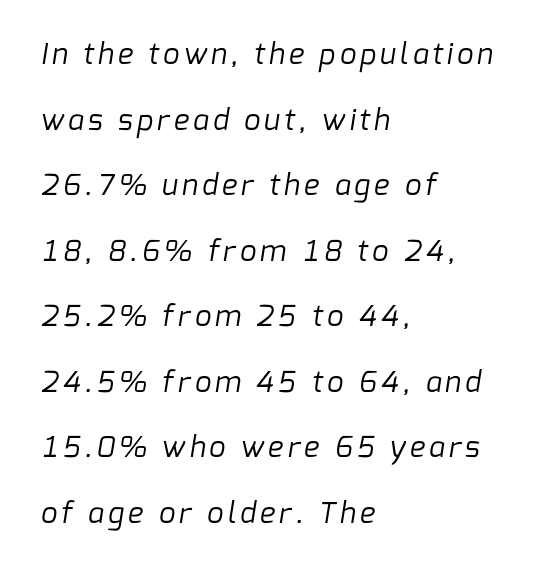
The image shows 29 px regular-weight sans-serif type; set left-aligned, loose line spacing (2.26x), not underlined; low stroke contrast and a medium x-height.
